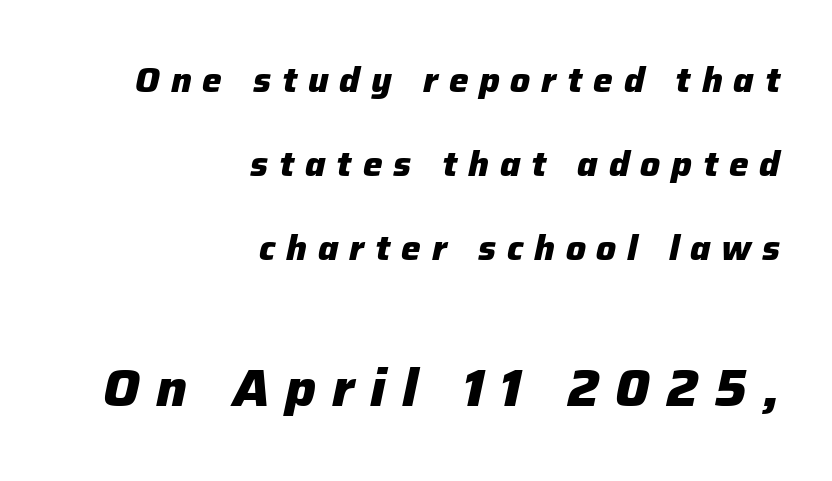
The image shows 52 px heavy type, italic (leaning right); set right-aligned, loose line spacing (2.4x), unusually wide letter spacing (+0.31 em), not underlined; the second (bottom) block is 1.49x larger; low stroke contrast and a medium x-height.
